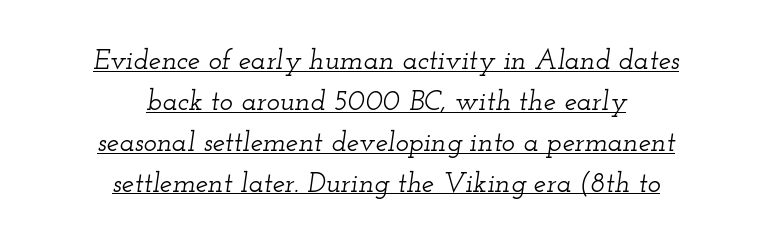
Q: Is the text italic (slanted)? A: Yes, it leans right by about 12 degrees.
Q: Is the typeface a serif or a sans-serif typeface? A: Serif.
Q: Is the text underlined? A: Yes.
Q: How is the paragraph aligned? A: Centered.
Q: Is the spacing between letters normal or unusually wide? A: Normal.
Q: Is the spacing between lines tight, normal or loose? A: Normal.
Q: Width (condensed, normal, or wide)? A: Wide.
Q: Stroke contrast? A: Low.
Q: x-height? A: Small.
Q: Monospaced? A: No.
